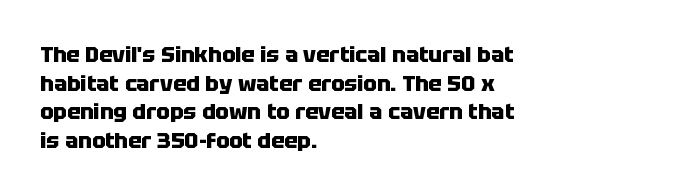
{"italic": "no", "bold": "yes", "underline": "no", "align": "left", "line_spacing": "normal", "line_spacing_ratio": 1.3, "letter_spacing": "normal", "letter_spacing_em": 0.0, "glyph_px": 22}
